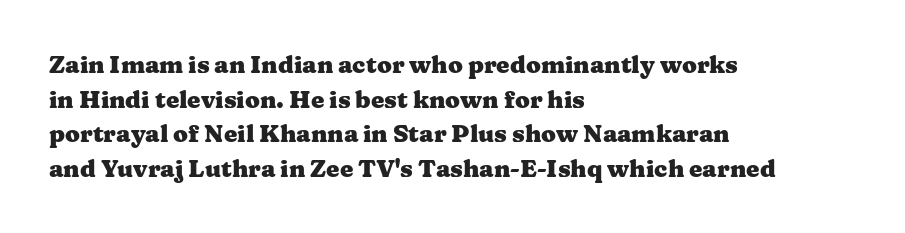
The image shows 24 px bold type, upright; set left-aligned, normal line spacing (1.44x), normal letter spacing, not underlined.
